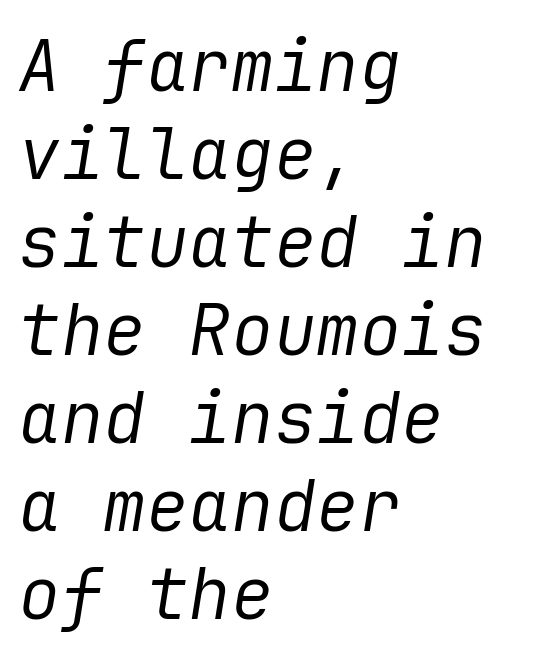
Descenders hang freely into open space. This is oblique type, the kind used for emphasis or titles. One-word summary of the alignment: left. This sample uses plain, unmodified letter spacing. The letterforms sit at book weight or below.
